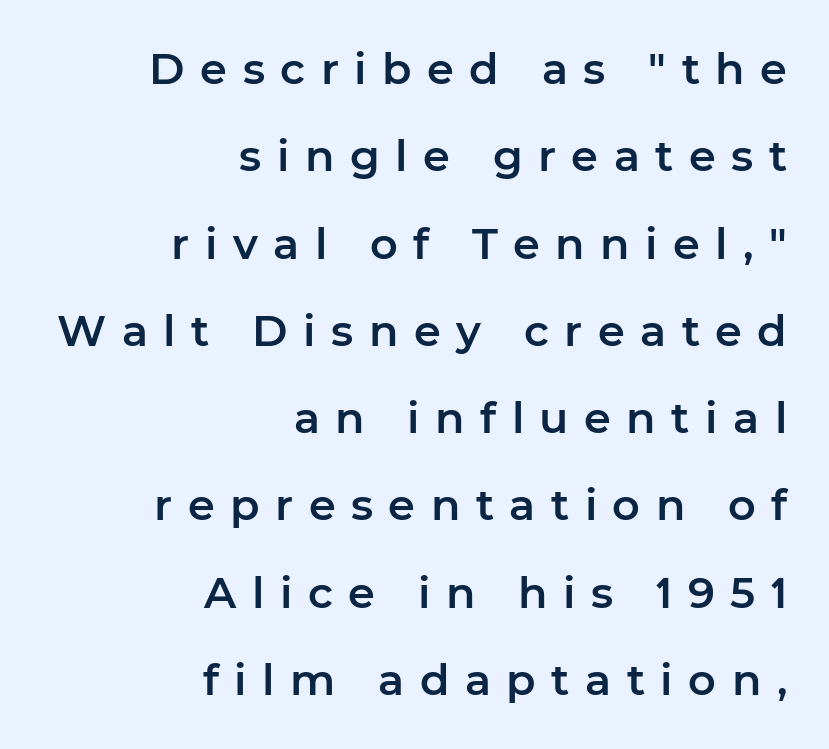
The image shows 43 px sans-serif type, upright; set right-aligned, loose line spacing (2.03x), unusually wide letter spacing (+0.36 em), not underlined; low stroke contrast and a medium x-height.
